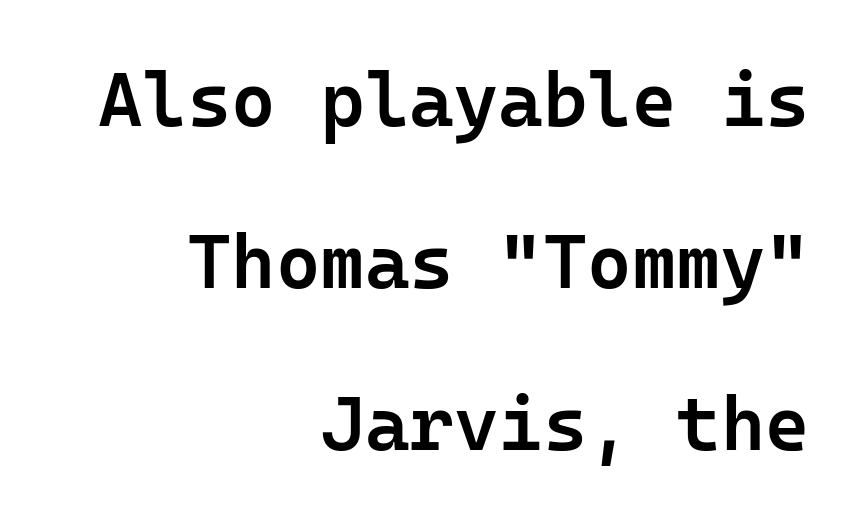
The space directly below the letters is spotless. Stroke terminals: plain, sans-serif. Designer's note — italics off, roman on. The line texture is even and compact thanks to regular tracking. Here the designer chose a console-style face with uniform glyph widths.
